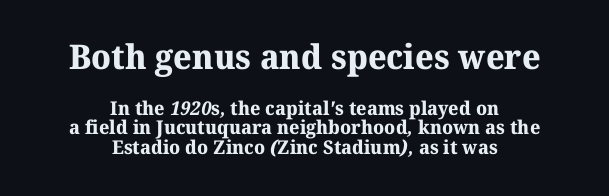
{"serif": "yes", "bold": "yes", "weight": "bold", "width": "normal", "stroke_contrast": "medium", "x_height": "medium", "monospaced": "no", "underline": "no", "align": "center", "line_spacing": "tight", "line_spacing_ratio": 1.02, "letter_spacing": "normal", "letter_spacing_em": 0.0, "larger_block": "first", "size_ratio": 1.79, "glyph_px": 34}
